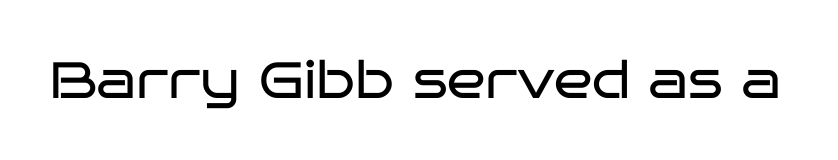
{"serif": "no", "italic": "no", "bold": "no", "weight": "regular", "width": "wide", "stroke_contrast": "low", "x_height": "large", "monospaced": "no", "underline": "no", "letter_spacing": "normal", "letter_spacing_em": 0.0, "glyph_px": 51}
